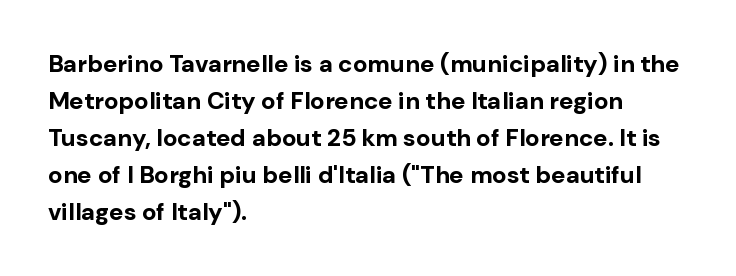
Q: Is the text bold? A: Yes.
Q: Is the text italic (slanted)? A: No, it is upright.
Q: Is the text underlined? A: No.
Q: How is the paragraph aligned? A: Left-aligned.
Q: Is the spacing between letters normal or unusually wide? A: Normal.
Q: Is the spacing between lines tight, normal or loose? A: Normal.
